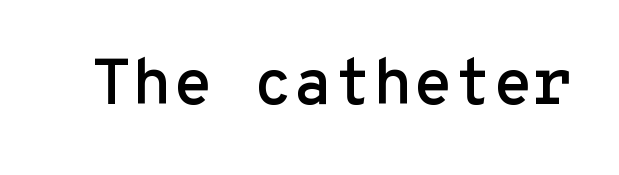
Grotesque or geometric, the face here clearly has no serifs. Every stem runs plumb, perpendicular to the baseline. Beneath every word, the page is bare. Is this a fixed-width face? Yes — each glyph sits in an identical cell. The line texture is even and compact thanks to regular tracking.
